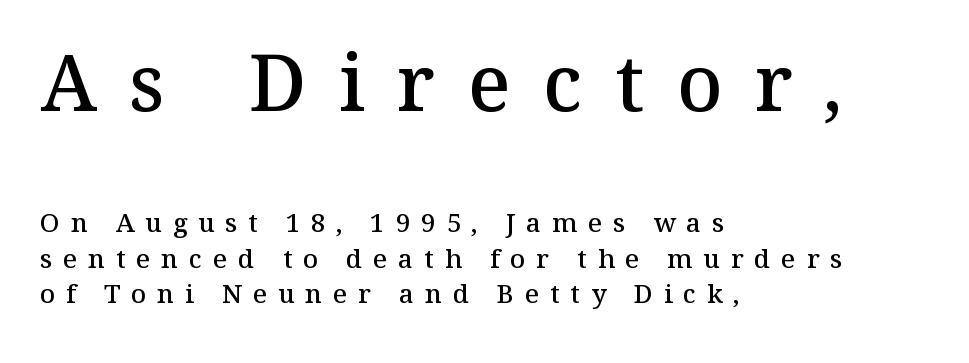
{"serif": "yes", "italic": "no", "bold": "semi", "weight": "semibold", "width": "normal", "stroke_contrast": "medium", "x_height": "medium", "monospaced": "no", "underline": "no", "align": "left", "line_spacing": "normal", "line_spacing_ratio": 1.36, "letter_spacing": "wide", "letter_spacing_em": 0.42, "larger_block": "first", "size_ratio": 3.0, "glyph_px": 78}
